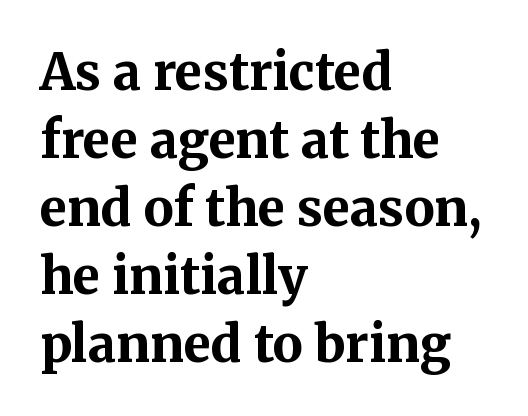
Line spacing here is normal. Set as a true bold cut, around the 700 mark. Serifs: yes, visible at the terminals of the letterforms. The letters stand straight up with perfectly vertical stems. Look at the tracking — it's just the regular setting, nothing added. You could not count columns in this text — the font is proportionally spaced.
